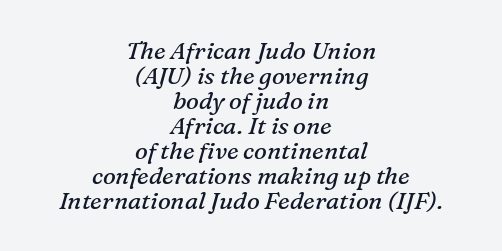
{"italic": "yes", "lean": "right", "slant_degrees": 16, "bold": "no", "underline": "no", "align": "center", "line_spacing": "tight", "line_spacing_ratio": 1.04, "letter_spacing": "normal", "letter_spacing_em": 0.0, "glyph_px": 24}
